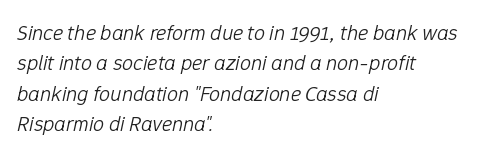
Look at the tracking — it's just the regular setting, nothing added. This reads as an unemphasized weight, regular at the heaviest. This rendering uses left alignment, leaving the right contour irregular. Posture: slanted. Any mark beneath the type? The region is blank. Horizontal bands of white between lines are of average thickness.
